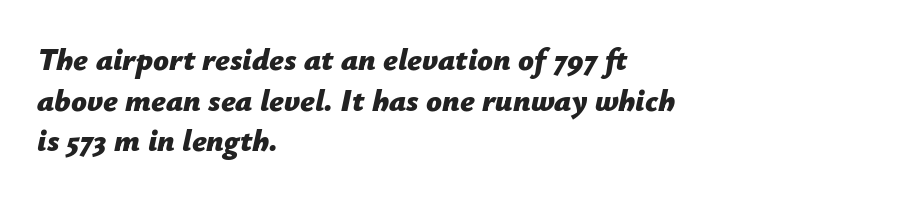
The image shows 31 px bold type, italic (leaning right); set left-aligned, normal line spacing (1.31x), normal letter spacing, not underlined; low stroke contrast and a medium x-height.
